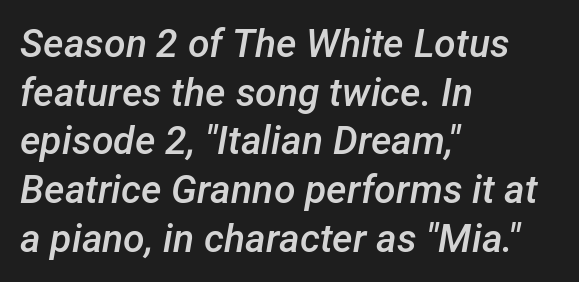
Q: Is the text bold? A: Semi-bold.
Q: Is the text italic (slanted)? A: Yes, it leans right by about 12 degrees.
Q: Is the text underlined? A: No.
Q: How is the paragraph aligned? A: Left-aligned.
Q: Is the spacing between letters normal or unusually wide? A: Normal.
Q: Is the spacing between lines tight, normal or loose? A: Normal.
Q: Width (condensed, normal, or wide)? A: Normal.
Q: Stroke contrast? A: Low.
Q: x-height? A: Medium.
Q: Monospaced? A: No.
